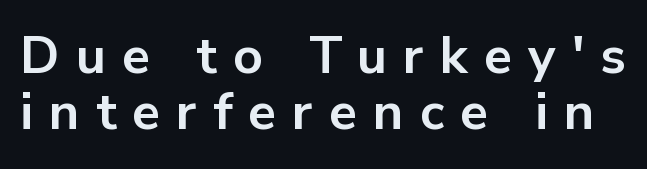
Leading is clearly below the norm, producing a dense column. The space beneath each line is pristine and unruled. Spacing verdict: proportional, widths tailored to each character. Stroke thickness is high; the sample reads as a true bold. The rendering inserts visible extra space after every character.
